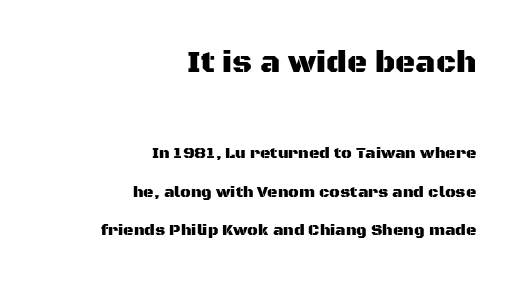
{"serif": "no", "italic": "no", "width": "normal", "stroke_contrast": "medium", "x_height": "large", "monospaced": "no", "underline": "no", "align": "right", "line_spacing": "loose", "line_spacing_ratio": 2.42, "letter_spacing": "normal", "letter_spacing_em": 0.0, "larger_block": "first", "size_ratio": 1.94, "glyph_px": 31}
